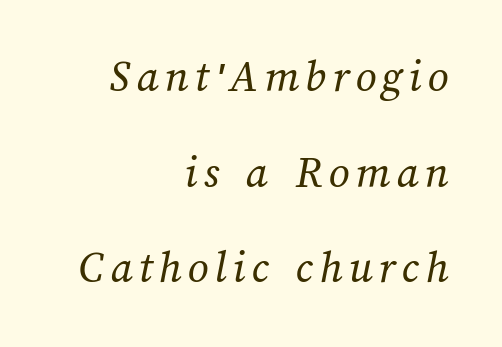
Q: Is the text bold? A: No.
Q: Is the text underlined? A: No.
Q: How is the paragraph aligned? A: Right-aligned.
Q: Is the spacing between lines tight, normal or loose? A: Loose.
Q: Width (condensed, normal, or wide)? A: Normal.
Q: Stroke contrast? A: Medium.
Q: x-height? A: Medium.
Q: Monospaced? A: No.
